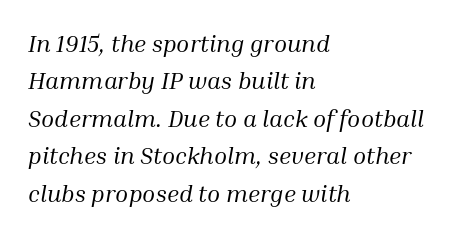
The image shows 24 px text type, italic (leaning right); set left-aligned, normal line spacing (1.56x), normal letter spacing, not underlined.
